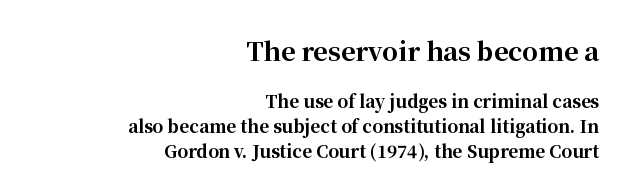
The image shows 25 px bold type, upright; set right-aligned, normal line spacing (1.46x), normal letter spacing, not underlined; the first (top) block is 1.47x larger.
